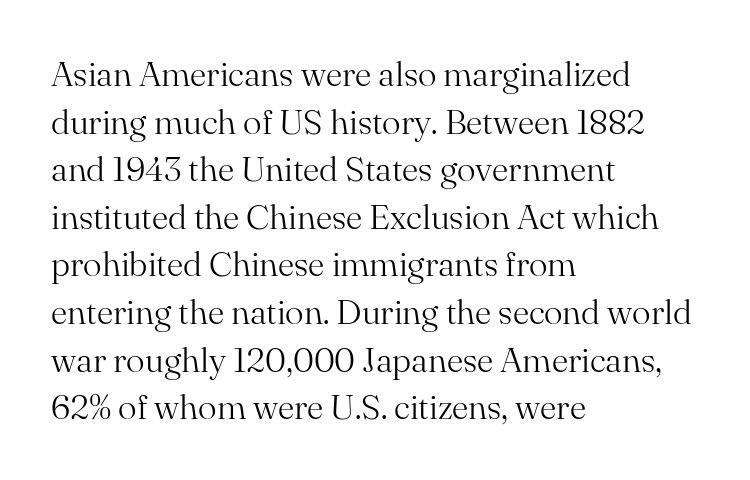
Q: Is the text bold? A: No.
Q: Is the text italic (slanted)? A: No, it is upright.
Q: Is the typeface a serif or a sans-serif typeface? A: Serif.
Q: Is the text underlined? A: No.
Q: How is the paragraph aligned? A: Left-aligned.
Q: Is the spacing between letters normal or unusually wide? A: Normal.
Q: Is the spacing between lines tight, normal or loose? A: Normal.
Q: Width (condensed, normal, or wide)? A: Normal.
Q: Stroke contrast? A: Medium.
Q: x-height? A: Small.
Q: Monospaced? A: No.
